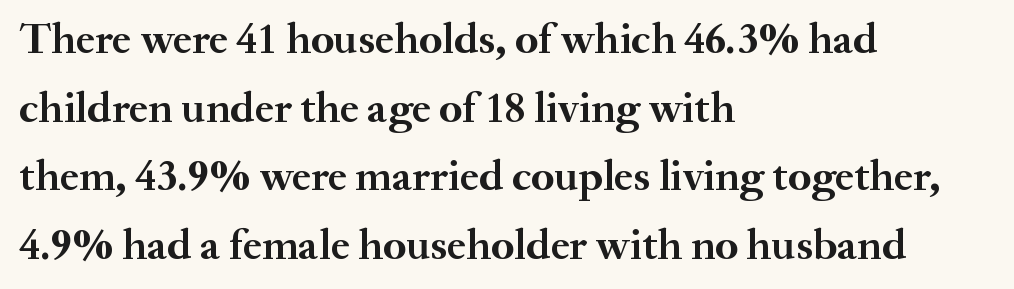
Each letter keeps its own natural width here, so spacing adapts to shape. Is there any slant? The stems are plumb. Is the block centered? No — it sits flush against the left margin. The passage shown is not underscored anywhere. This rendering leaves character spacing at its baseline value.
